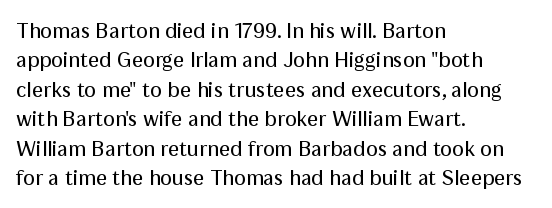
{"italic": "no", "bold": "no", "underline": "no", "align": "left", "line_spacing": "normal", "line_spacing_ratio": 1.34, "letter_spacing": "normal", "letter_spacing_em": 0.0, "glyph_px": 22}
